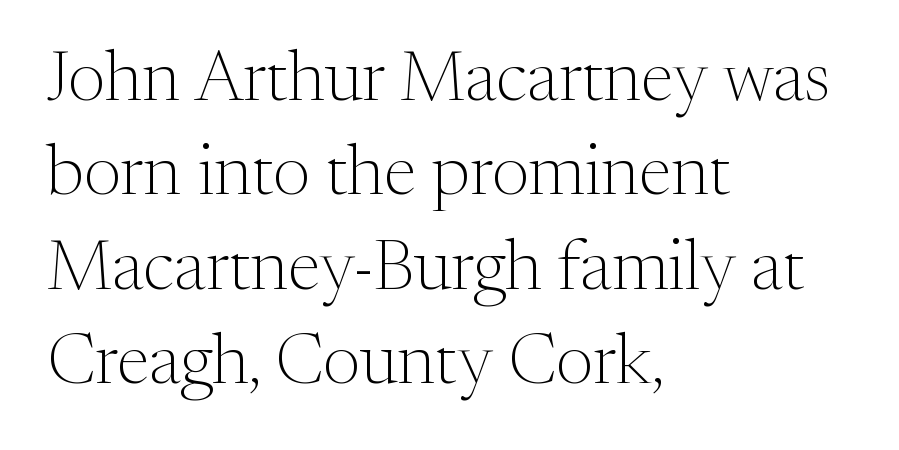
The image shows 71 px light serif type, upright; set left-aligned, normal line spacing (1.33x), normal letter spacing, not underlined; medium stroke contrast and a medium x-height.
